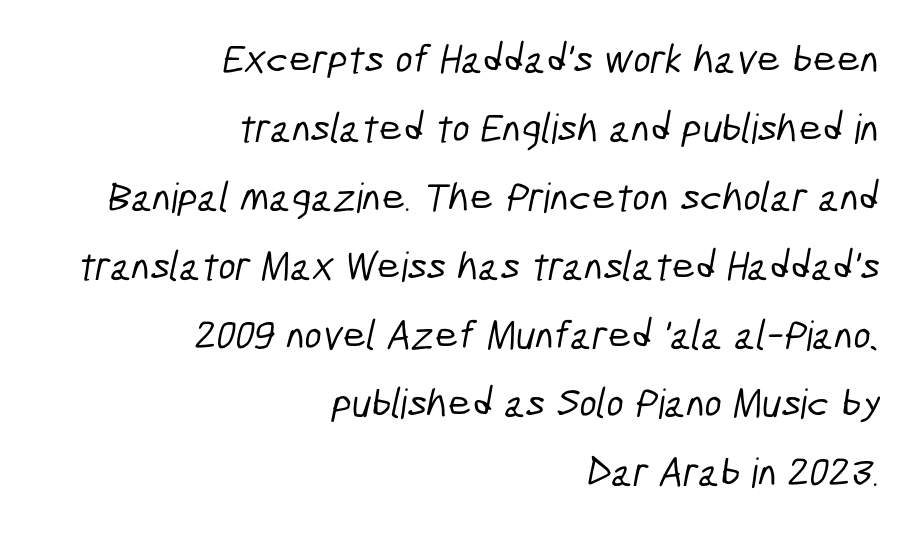
The image shows 41 px condensed sans-serif type; set right-aligned, normal line spacing (1.68x), normal letter spacing, not underlined; low stroke contrast and a medium x-height.
